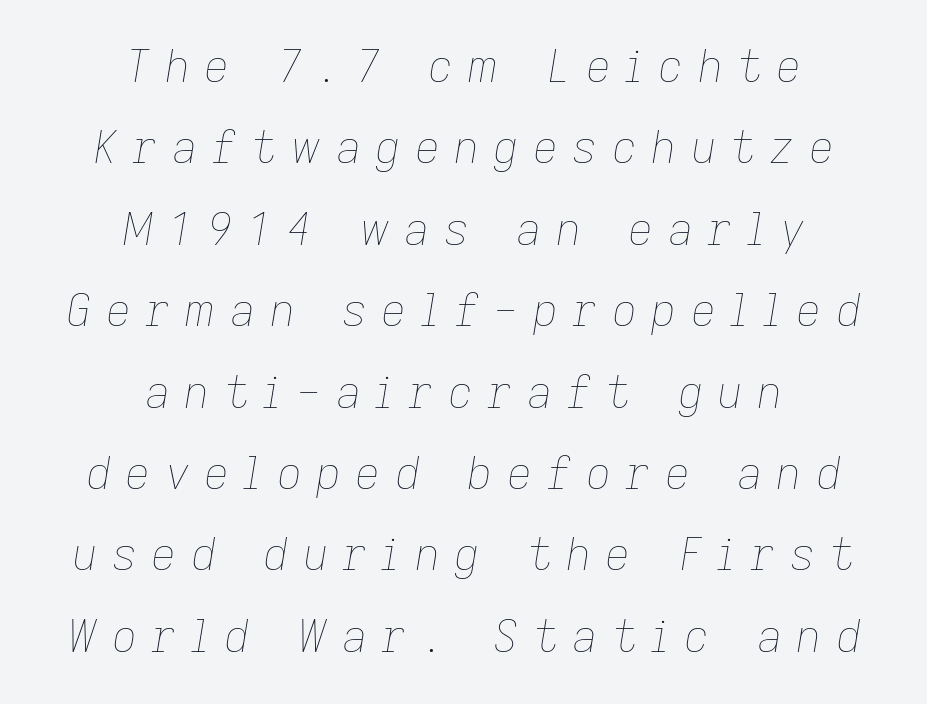
The foot of each line stays bare and open. A centered setting, common on invitations and titles, is used for this passage. Spacing verdict: proportional, widths tailored to each character. Tracking value appears strongly positive — letters spread wide.
